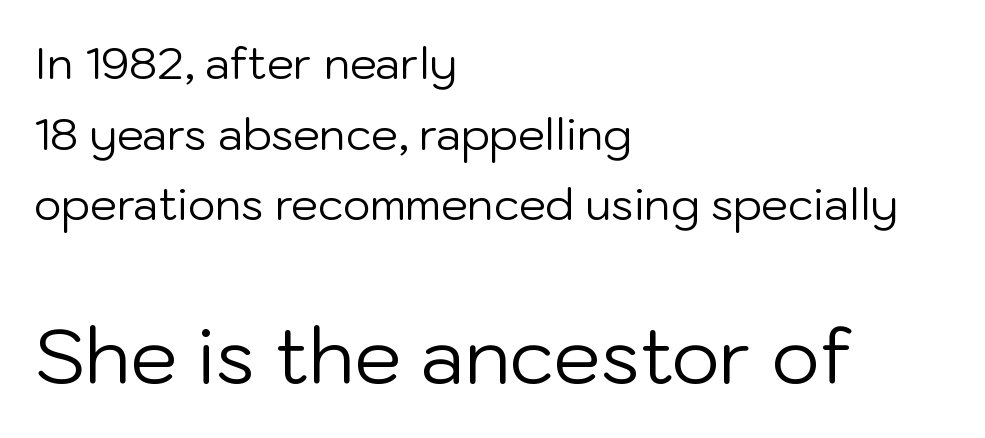
Q: Is the text bold? A: No.
Q: Is the text italic (slanted)? A: No, it is upright.
Q: Is the typeface a serif or a sans-serif typeface? A: Sans-serif.
Q: Is the text underlined? A: No.
Q: How is the paragraph aligned? A: Left-aligned.
Q: Is the spacing between letters normal or unusually wide? A: Normal.
Q: Is the spacing between lines tight, normal or loose? A: Normal.
Q: Which block of text is set in a larger size, the first (top) or the second (bottom)? A: The second (bottom) one.
Q: Width (condensed, normal, or wide)? A: Normal.
Q: Stroke contrast? A: Low.
Q: x-height? A: Medium.
Q: Monospaced? A: No.
